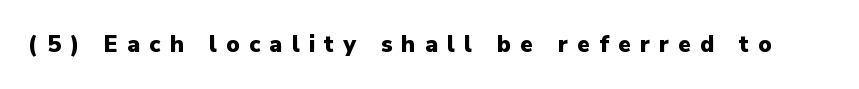
Q: Is the text bold? A: Yes.
Q: Is the text italic (slanted)? A: No, it is upright.
Q: Is the text underlined? A: No.
Q: Is the spacing between letters normal or unusually wide? A: Unusually wide.
